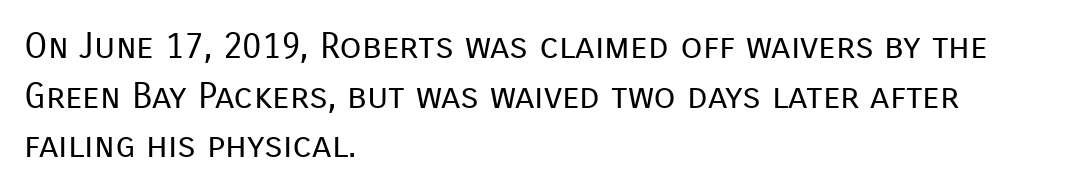
The image shows 36 px regular-weight sans-serif type, upright; set left-aligned, normal line spacing (1.38x), normal letter spacing, not underlined; low stroke contrast and a medium x-height.
